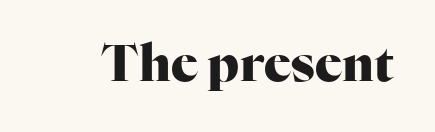
Think of a printed novel: that variable character pitch is what you see here. Note: serifs present on the glyphs. Just letters on the line, the space beneath them empty. The face used here is rendered with its standard letterfit. These lines were composed using upright roman letters. The font is running at its bold setting.
